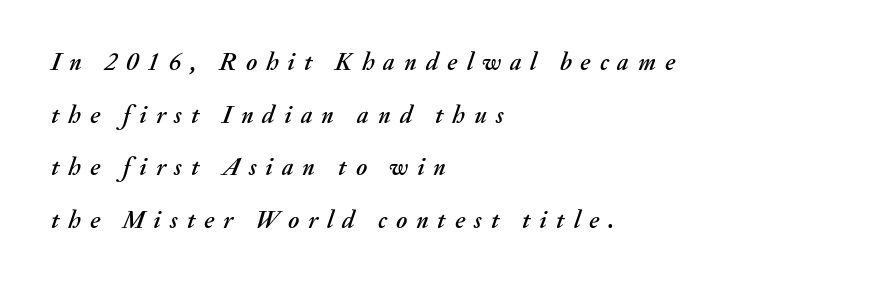
The image shows 25 px text type, italic (leaning right); set left-aligned, loose line spacing (2.11x), unusually wide letter spacing (+0.36 em), not underlined.
